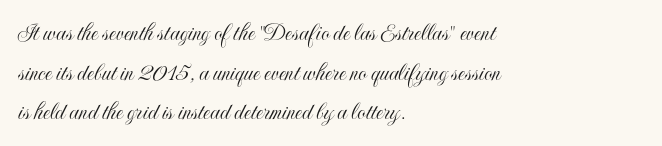
{"underline": "no", "align": "left", "line_spacing": "normal", "line_spacing_ratio": 1.52, "letter_spacing": "normal", "letter_spacing_em": 0.0, "glyph_px": 26}
